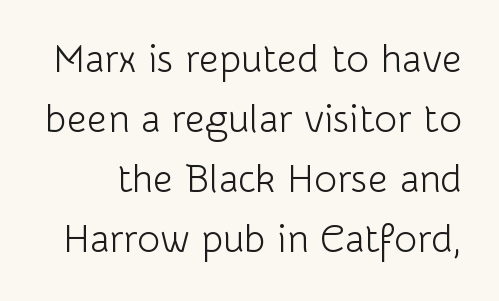
{"serif": "no", "italic": "no", "bold": "no", "weight": "light", "width": "normal", "stroke_contrast": "low", "x_height": "medium", "monospaced": "no", "underline": "no", "line_spacing": "normal", "line_spacing_ratio": 1.54, "letter_spacing": "normal", "letter_spacing_em": 0.0, "glyph_px": 39}
